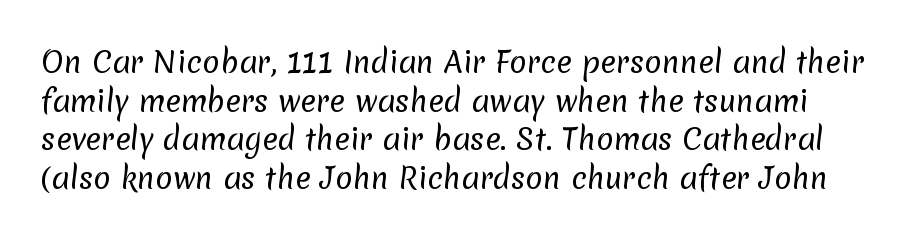
The line texture is even and compact thanks to regular tracking. Weight: in the light-to-regular range. Varying glyph widths throughout — classic text-font behaviour. Each letter's strokes conclude bluntly, with no projecting serifs. The space between consecutive lines is moderate. Plain, unruled lines of type.
